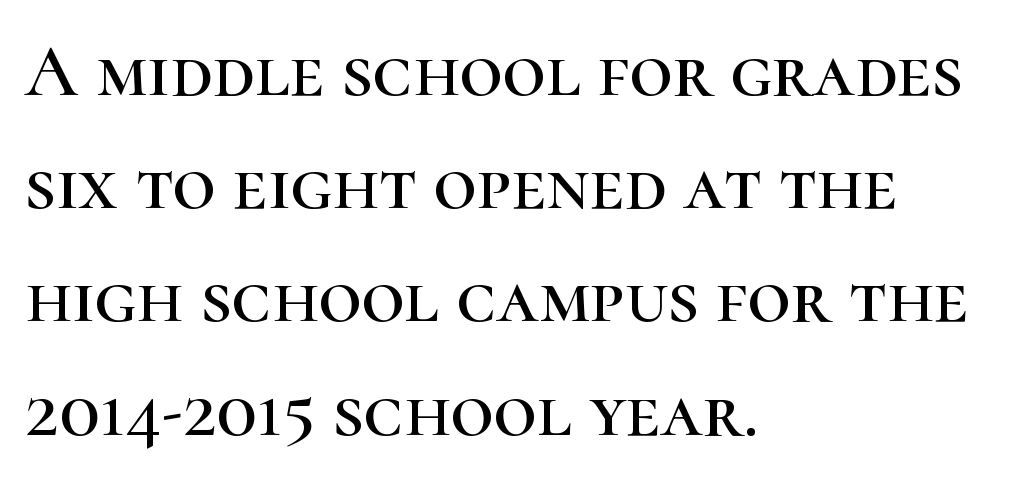
Q: Is the text italic (slanted)? A: No, it is upright.
Q: Is the typeface a serif or a sans-serif typeface? A: Serif.
Q: Is the text underlined? A: No.
Q: How is the paragraph aligned? A: Left-aligned.
Q: Is the spacing between letters normal or unusually wide? A: Normal.
Q: Is the spacing between lines tight, normal or loose? A: Normal.
Q: Width (condensed, normal, or wide)? A: Normal.
Q: Stroke contrast? A: High.
Q: x-height? A: Medium.
Q: Monospaced? A: No.
